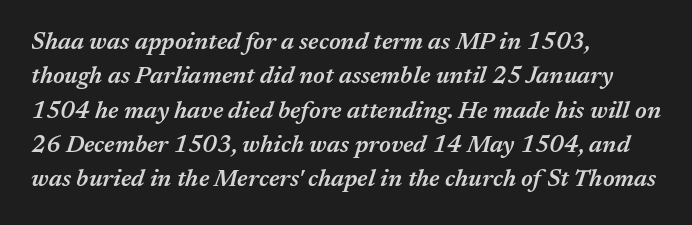
Q: Is the text bold? A: Semi-bold.
Q: Is the text italic (slanted)? A: Yes, it leans right by about 17 degrees.
Q: Is the text underlined? A: No.
Q: How is the paragraph aligned? A: Left-aligned.
Q: Is the spacing between letters normal or unusually wide? A: Normal.
Q: Is the spacing between lines tight, normal or loose? A: Normal.
